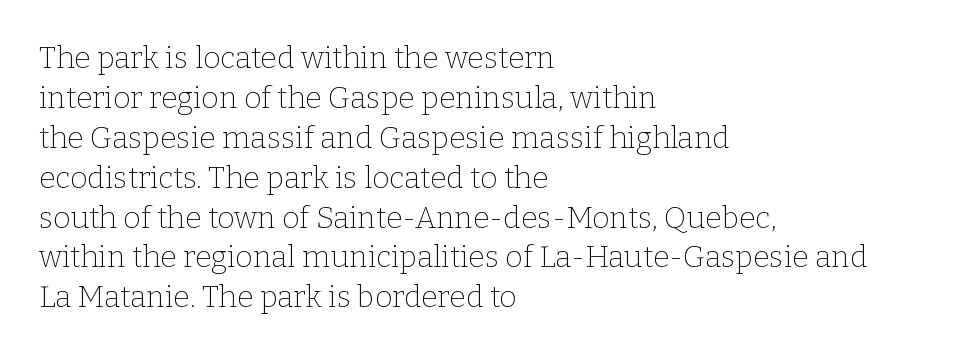
Q: Is the text bold? A: No.
Q: Is the text italic (slanted)? A: No, it is upright.
Q: Is the typeface a serif or a sans-serif typeface? A: Serif.
Q: Is the text underlined? A: No.
Q: How is the paragraph aligned? A: Left-aligned.
Q: Is the spacing between letters normal or unusually wide? A: Normal.
Q: Is the spacing between lines tight, normal or loose? A: Normal.
Q: Width (condensed, normal, or wide)? A: Normal.
Q: Stroke contrast? A: Low.
Q: x-height? A: Medium.
Q: Monospaced? A: No.
